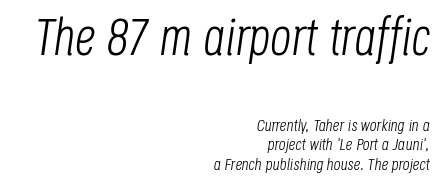
Character widths vary here, with narrow letters taking less room than wide ones. Vertical spacing — tight. The lines are quadded right. Unmarked baselines from the first word to the last. The face used here has a pronounced slope to its letters.
